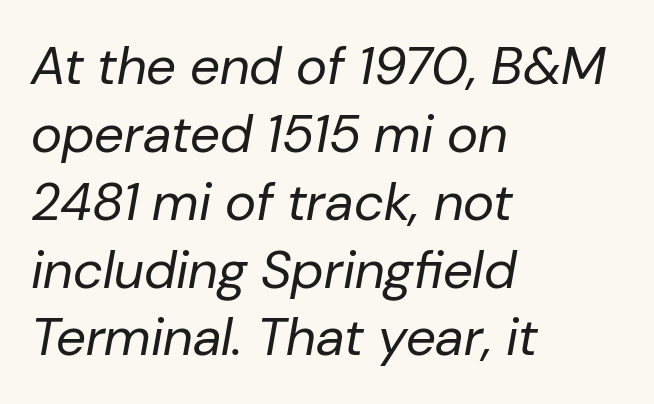
Looks like regular typesetting: each glyph gets only the width it needs. This sample is left-justified, so line endings fall wherever the words run out. These lines sit exactly where default settings would place them. Heaviness? Minimal to ordinary, like unemphasized prose. Type without underlining.
